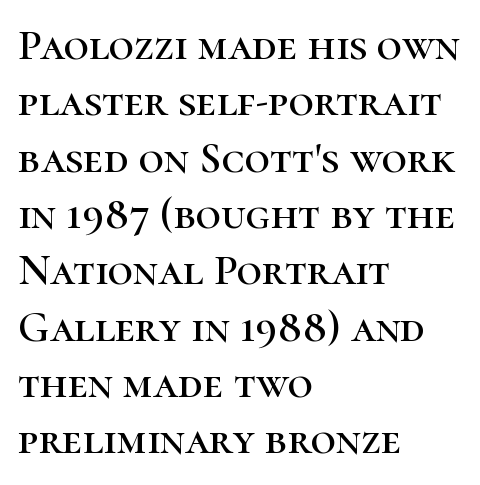
The image shows 44 px serif type, upright; set left-aligned, normal line spacing (1.28x), normal letter spacing, not underlined; high stroke contrast and a medium x-height.
